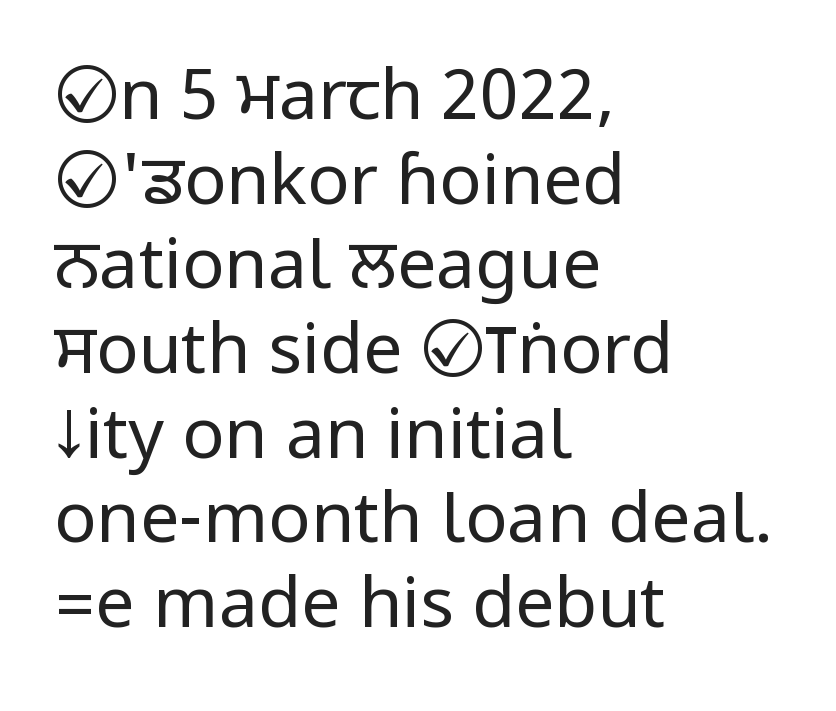
The image shows 70 px regular-weight, condensed sans-serif type, upright; set left-aligned, line spacing 1.21x, normal letter spacing, not underlined; low stroke contrast.
